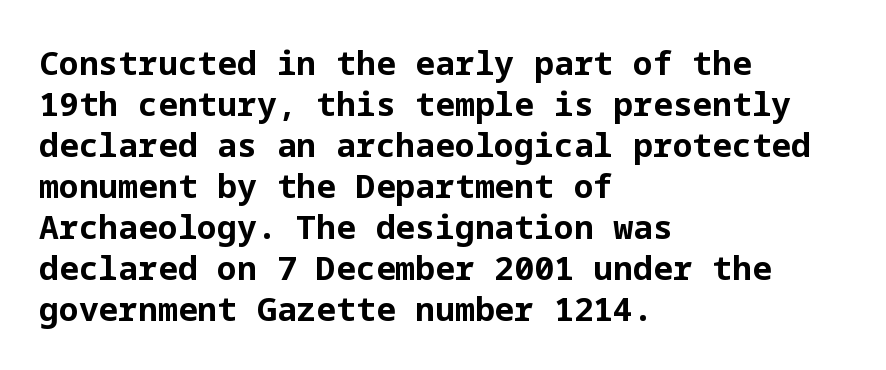
Q: Is the text bold? A: Yes.
Q: Is the text italic (slanted)? A: No, it is upright.
Q: Is the typeface a serif or a sans-serif typeface? A: Sans-serif.
Q: Is the text underlined? A: No.
Q: How is the paragraph aligned? A: Left-aligned.
Q: Is the spacing between letters normal or unusually wide? A: Normal.
Q: Width (condensed, normal, or wide)? A: Normal.
Q: Stroke contrast? A: Low.
Q: x-height? A: Medium.
